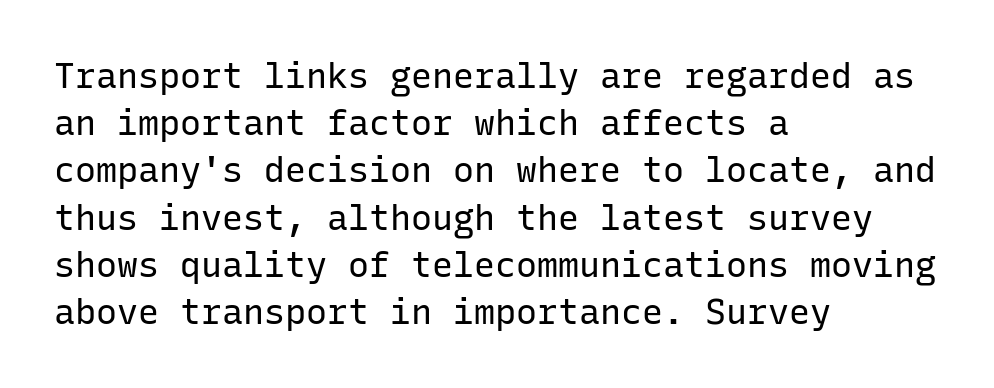
The image shows 35 px regular-weight sans-serif type, upright, monospaced; set left-aligned, normal line spacing (1.35x), normal letter spacing, not underlined; low stroke contrast and a medium x-height.
